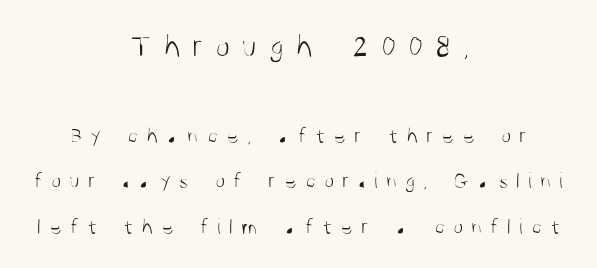
{"serif": "no", "italic": "no", "bold": "no", "weight": "light", "width": "condensed", "stroke_contrast": "medium", "x_height": "large", "monospaced": "no", "underline": "no", "align": "center", "line_spacing": "loose", "line_spacing_ratio": 1.98, "letter_spacing": "wide", "letter_spacing_em": 0.35, "larger_block": "first", "size_ratio": 1.48, "glyph_px": 34}
